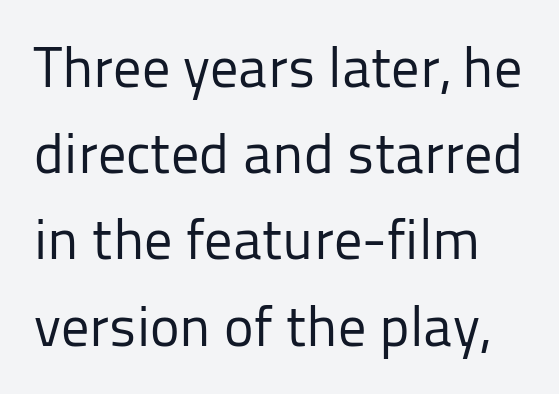
The image shows 56 px regular-weight sans-serif type, upright; set normal line spacing (1.54x), normal letter spacing, not underlined; low stroke contrast and a medium x-height.
